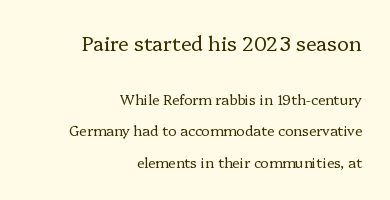
The upper block of text is set noticeably larger than the block beneath it. Does the copy run flush right? Yes — the right margin is perfectly even. Reading down the column, the eye jumps a long way to each next line. Every stem runs plumb, perpendicular to the baseline.
